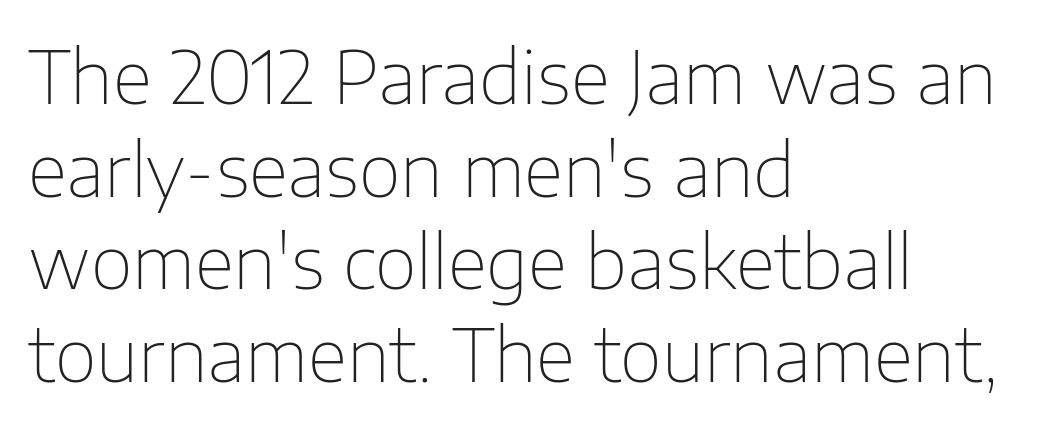
The passage shown is not underscored anywhere. The strokes carry an ordinary text weight at most. Notice how the passage keeps a crisp vertical edge on the left only. The leading is moderate, giving the passage an even texture. A typesetter would call this zero additional tracking. Typographically, this falls in the sans-serif category.
